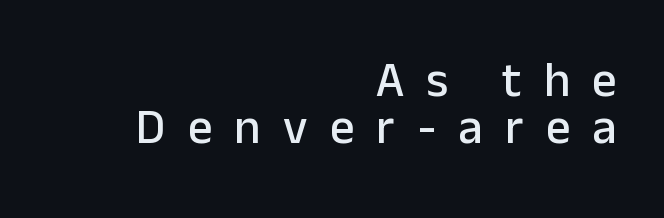
The rendering uses a small line-height, squeezing the rows. The text was rendered using a sans face with plain stroke endings. The letters stand straight up with perfectly vertical stems. Type without underlining. Is this a fixed-width face? No — the glyphs have proportional, varying widths.
